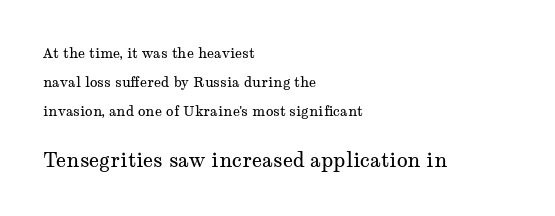
No italicization has been applied; the sample stays upright. The space directly below the letters is spotless. On a weight scale, this lands at 450 or below. Reading down the column, the eye jumps a long way to each next line. The designer gave the closing block more size than the opening block.
